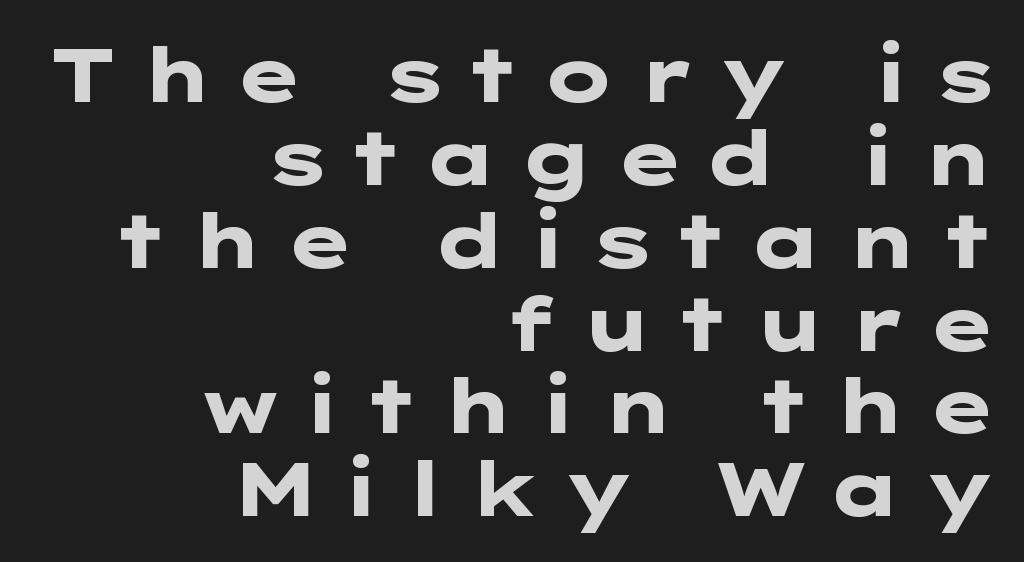
Q: Is the text bold? A: Yes.
Q: Is the text italic (slanted)? A: No, it is upright.
Q: Is the typeface a serif or a sans-serif typeface? A: Sans-serif.
Q: Is the text underlined? A: No.
Q: How is the paragraph aligned? A: Right-aligned.
Q: Is the spacing between letters normal or unusually wide? A: Unusually wide.
Q: Is the spacing between lines tight, normal or loose? A: Tight.
Q: Width (condensed, normal, or wide)? A: Wide.
Q: Stroke contrast? A: Low.
Q: x-height? A: Medium.
